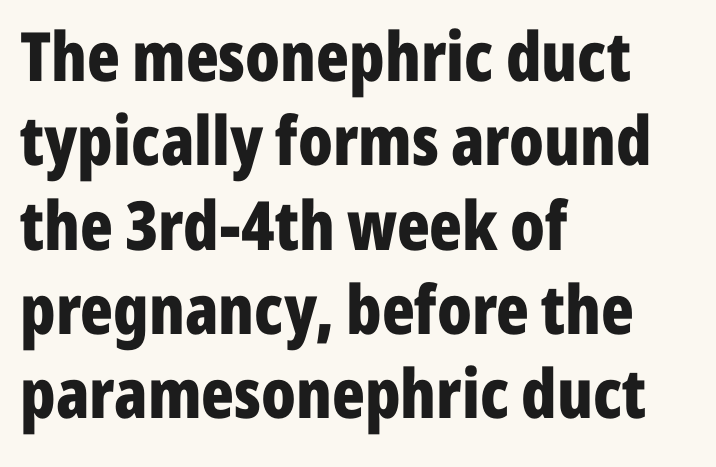
{"serif": "no", "italic": "no", "bold": "yes", "weight": "bold", "width": "condensed", "stroke_contrast": "low", "x_height": "medium", "monospaced": "no", "underline": "no", "align": "left", "line_spacing_ratio": 1.24, "letter_spacing": "normal", "letter_spacing_em": 0.0, "glyph_px": 68}
